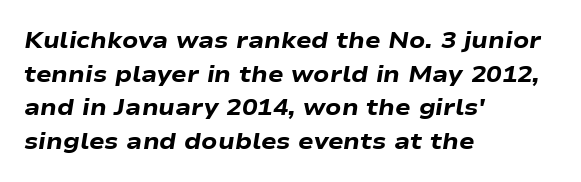
Q: Is the text bold? A: Yes.
Q: Is the text italic (slanted)? A: Yes, it leans right by about 9 degrees.
Q: Is the text underlined? A: No.
Q: How is the paragraph aligned? A: Left-aligned.
Q: Is the spacing between letters normal or unusually wide? A: Normal.
Q: Is the spacing between lines tight, normal or loose? A: Normal.
